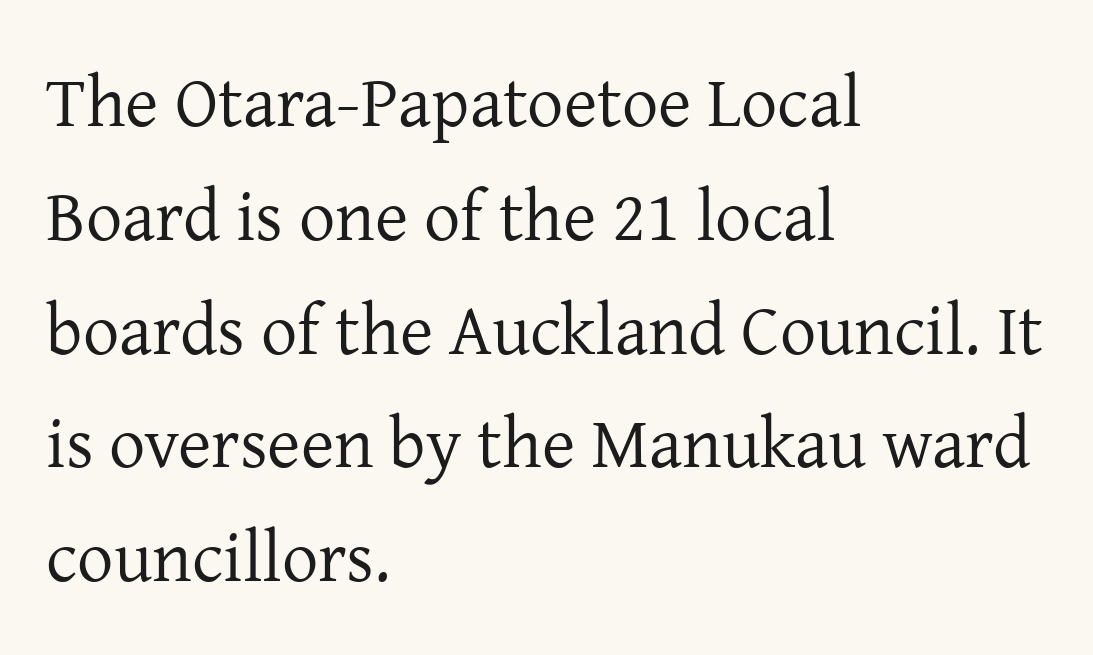
Decoration check: the copy has no underline. One glance says typical: line gaps are just what's usual. The font is comparable to plain body text, perhaps lighter. This is the regular roman posture of the typeface.
